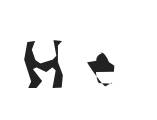
Q: Is the typeface a serif or a sans-serif typeface? A: Sans-serif.
Q: Is the text underlined? A: No.
Q: Is the spacing between letters normal or unusually wide? A: Unusually wide.
Q: Width (condensed, normal, or wide)? A: Condensed.
Q: Stroke contrast? A: Medium.
Q: x-height? A: Large.
Q: Monospaced? A: No.
